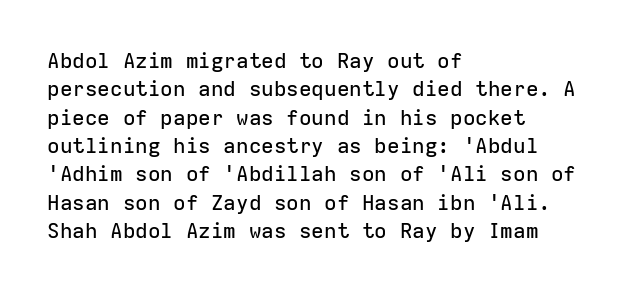
The image shows 21 px text type, upright; set left-aligned, normal line spacing (1.35x), normal letter spacing, not underlined.
